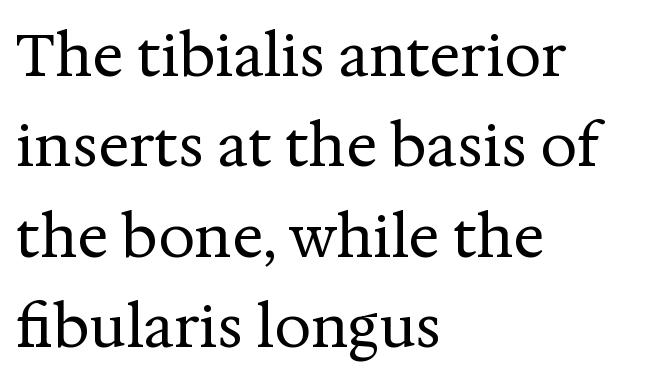
The image shows 58 px regular-weight serif type, upright; set left-aligned, normal line spacing (1.56x), normal letter spacing, not underlined; medium stroke contrast and a medium x-height.
